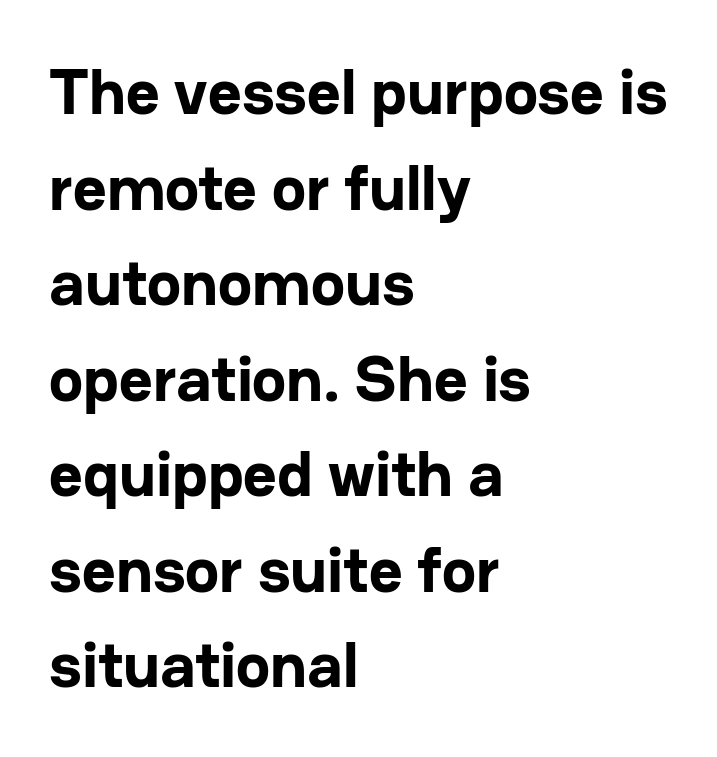
Q: Is the text bold? A: Yes.
Q: Is the text italic (slanted)? A: No, it is upright.
Q: Is the typeface a serif or a sans-serif typeface? A: Sans-serif.
Q: Is the text underlined? A: No.
Q: How is the paragraph aligned? A: Left-aligned.
Q: Is the spacing between letters normal or unusually wide? A: Normal.
Q: Is the spacing between lines tight, normal or loose? A: Normal.
Q: Width (condensed, normal, or wide)? A: Normal.
Q: Stroke contrast? A: Low.
Q: x-height? A: Medium.
Q: Monospaced? A: No.
